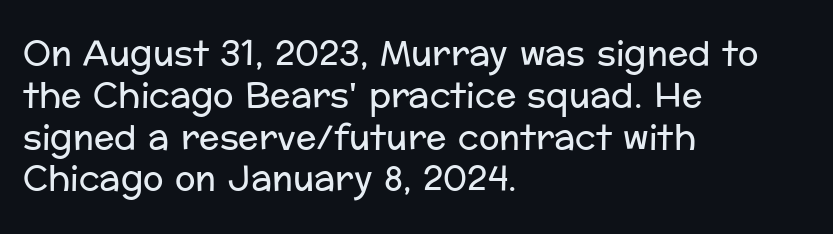
Q: Is the text bold? A: No.
Q: Is the text italic (slanted)? A: No, it is upright.
Q: Is the typeface a serif or a sans-serif typeface? A: Sans-serif.
Q: Is the text underlined? A: No.
Q: How is the paragraph aligned? A: Left-aligned.
Q: Is the spacing between letters normal or unusually wide? A: Normal.
Q: Width (condensed, normal, or wide)? A: Normal.
Q: Stroke contrast? A: Low.
Q: x-height? A: Medium.
Q: Monospaced? A: No.
